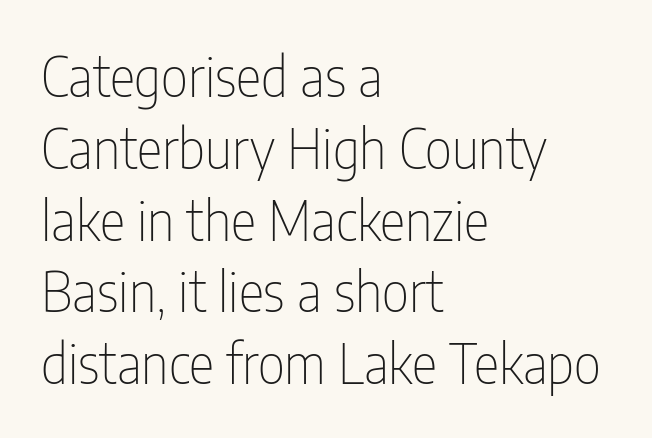
Q: Is the text bold? A: No.
Q: Is the text italic (slanted)? A: No, it is upright.
Q: Is the typeface a serif or a sans-serif typeface? A: Sans-serif.
Q: Is the text underlined? A: No.
Q: How is the paragraph aligned? A: Left-aligned.
Q: Is the spacing between letters normal or unusually wide? A: Normal.
Q: Is the spacing between lines tight, normal or loose? A: Normal.
Q: Width (condensed, normal, or wide)? A: Condensed.
Q: Stroke contrast? A: Low.
Q: x-height? A: Medium.
Q: Monospaced? A: No.
